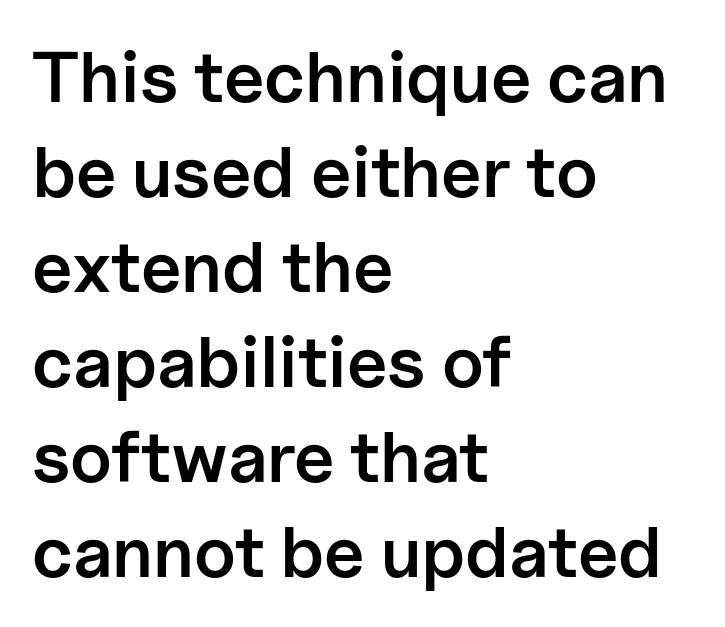
Here the designer chose a conventional face with non-uniform glyph widths. Vertically, the passage feels balanced, rows spaced as you'd expect. The glyphs are unaccompanied by any horizontal stroke below them. Grotesque or geometric, the face here clearly has no serifs. Reading down the block, your eye returns to a fixed left position each line.
